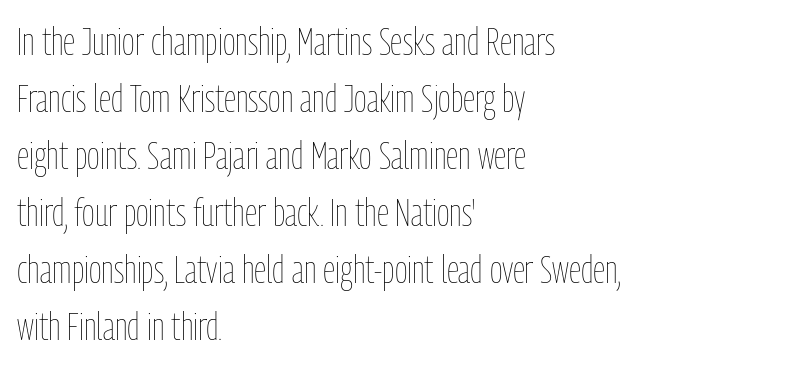
The image shows 39 px thin, condensed type, upright; set left-aligned, normal line spacing (1.46x), normal letter spacing, not underlined; low stroke contrast and a medium x-height.
